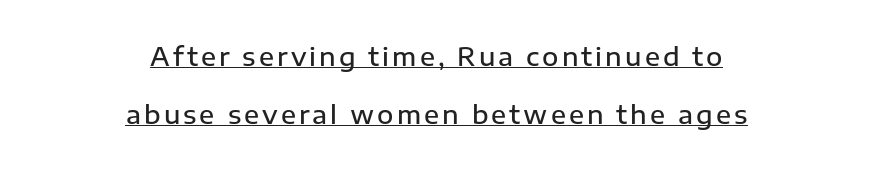
{"italic": "no", "bold": "semi", "underline": "yes", "align": "center", "line_spacing": "loose", "line_spacing_ratio": 2.32, "glyph_px": 25}
